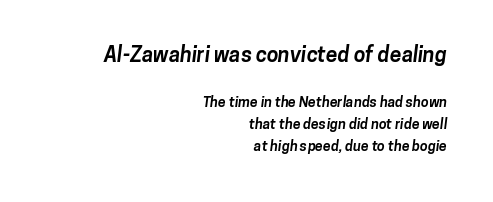
Heavy-handed strokes throughout: this text is bold. Compared with typical paragraphs, the rows here are spaced about the same. Layout note: lines flush right. Compare the two chunks: the upper has the greater cap height.
